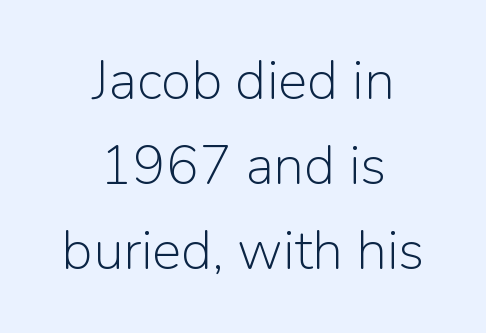
Q: Is the text bold? A: No.
Q: Is the text italic (slanted)? A: No, it is upright.
Q: Is the typeface a serif or a sans-serif typeface? A: Sans-serif.
Q: Is the text underlined? A: No.
Q: How is the paragraph aligned? A: Centered.
Q: Is the spacing between letters normal or unusually wide? A: Normal.
Q: Is the spacing between lines tight, normal or loose? A: Normal.
Q: Width (condensed, normal, or wide)? A: Normal.
Q: Stroke contrast? A: Low.
Q: x-height? A: Medium.
Q: Monospaced? A: No.
